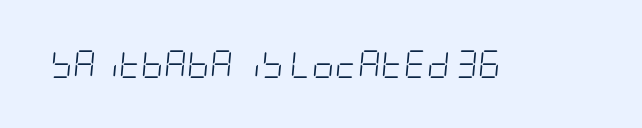
{"italic": "yes", "lean": "right", "slant_degrees": 5, "bold": "no", "weight": "light", "width": "condensed", "stroke_contrast": "low", "x_height": "large", "underline": "no", "letter_spacing": "normal", "letter_spacing_em": 0.0, "glyph_px": 28}
